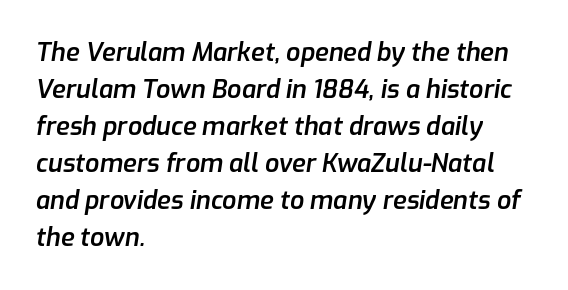
Q: Is the text bold? A: Semi-bold.
Q: Is the text italic (slanted)? A: Yes, it leans right by about 9 degrees.
Q: Is the text underlined? A: No.
Q: How is the paragraph aligned? A: Left-aligned.
Q: Is the spacing between letters normal or unusually wide? A: Normal.
Q: Is the spacing between lines tight, normal or loose? A: Normal.
